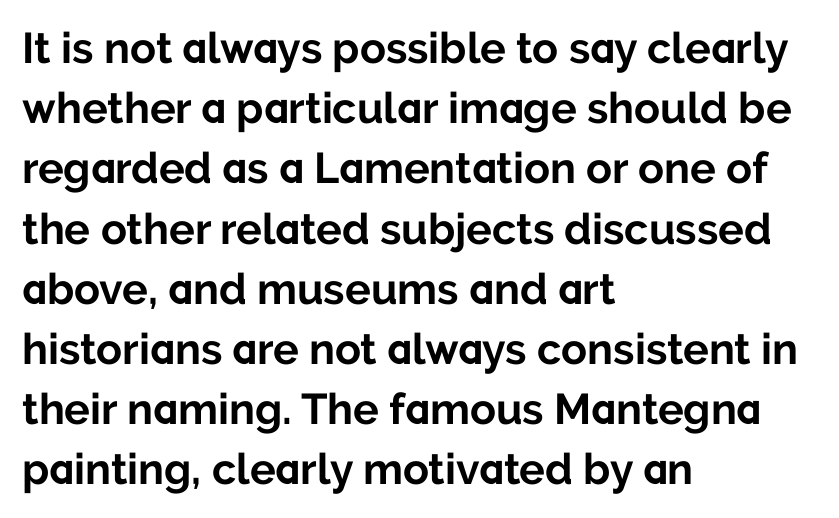
The sample has been set heavy, in full bold. It's the straight-up-and-down kind of type. The glyphs are unaccompanied by any horizontal stroke below them. These lines are rendered in a variable-pitch font.
